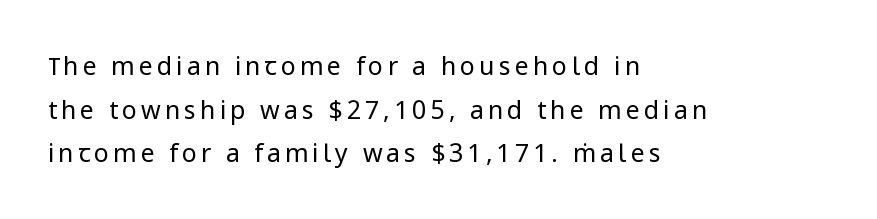
Q: Is the text bold? A: No.
Q: Is the text italic (slanted)? A: No, it is upright.
Q: Is the text underlined? A: No.
Q: How is the paragraph aligned? A: Left-aligned.
